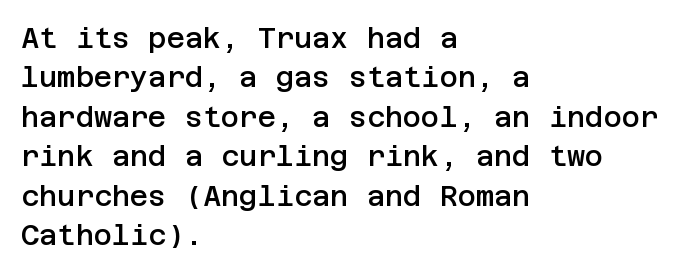
Firm but not heavy-handed strokes: this text is semibold. A typesetter would call this leading conventional body-copy spacing. The foot of each line stays bare and open. I'd call this a sans setting — the letters go barefoot. One-word summary of the alignment: left.
